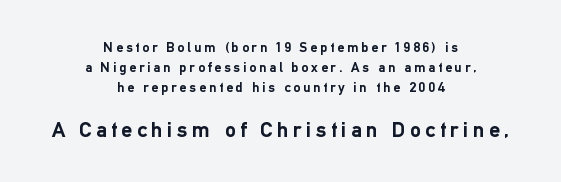
Q: Is the text bold? A: Yes.
Q: Is the text italic (slanted)? A: No, it is upright.
Q: Is the text underlined? A: No.
Q: How is the paragraph aligned? A: Centered.
Q: Is the spacing between letters normal or unusually wide? A: Unusually wide.
Q: Is the spacing between lines tight, normal or loose? A: Normal.
Q: Which block of text is set in a larger size, the first (top) or the second (bottom)? A: The second (bottom) one.
